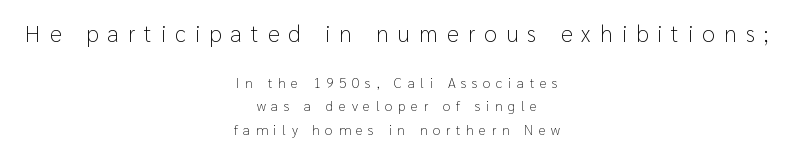
Posture: vertical. Which margin do the lines hug? Neither — every line sits in the middle. The typeface has the unassuming heft of standard copy or less. Note: larger setting up top, smaller setting below. Regarding leading, the lines here are spaced in the standard way.
